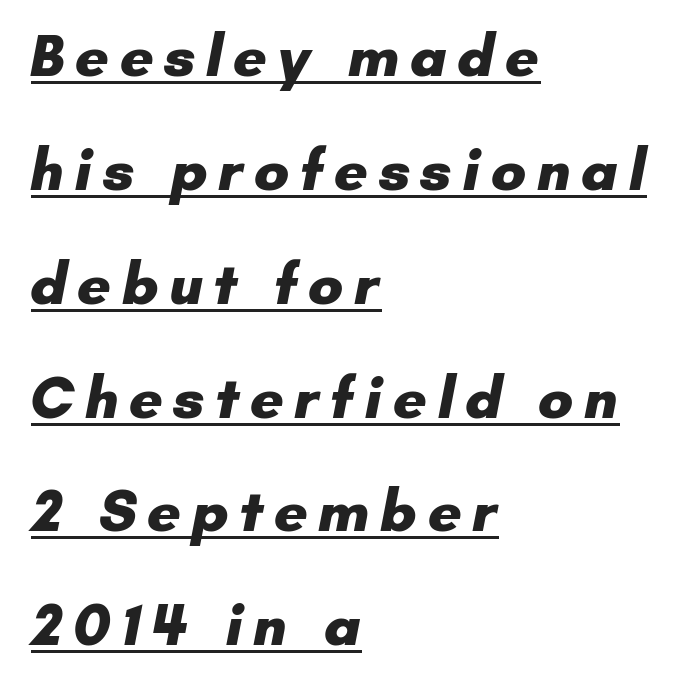
The image shows 59 px heavy sans-serif type; set left-aligned, loose line spacing (1.93x), underlined; low stroke contrast and a small x-height.
